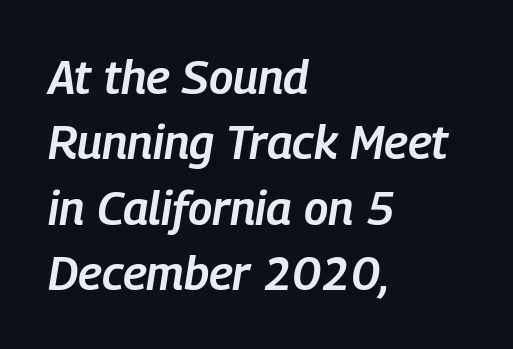
Character widths vary here, with narrow letters taking less room than wide ones. Baseline-to-baseline distance is the conventional proportion of letter height. As a designer I'd log this as weight 600, semibold. Yep, that's italic — everything's leaning. You could call the tracking neutral — neither tight nor loose.
